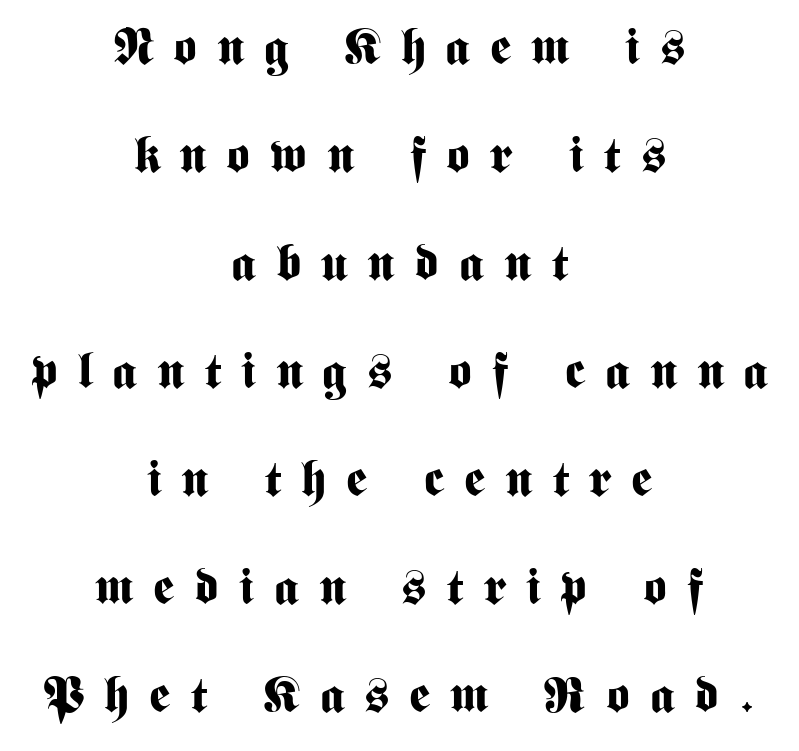
Q: Is the text bold? A: Yes.
Q: Is the text italic (slanted)? A: No, it is upright.
Q: Is the typeface a serif or a sans-serif typeface? A: Sans-serif.
Q: Is the text underlined? A: No.
Q: How is the paragraph aligned? A: Centered.
Q: Is the spacing between letters normal or unusually wide? A: Unusually wide.
Q: Is the spacing between lines tight, normal or loose? A: Loose.
Q: Width (condensed, normal, or wide)? A: Condensed.
Q: Stroke contrast? A: Medium.
Q: x-height? A: Medium.
Q: Monospaced? A: No.
